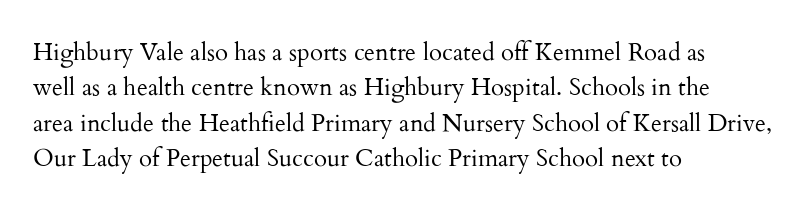
{"italic": "no", "bold": "no", "underline": "no", "align": "left", "line_spacing": "normal", "line_spacing_ratio": 1.47, "letter_spacing": "normal", "letter_spacing_em": 0.0, "glyph_px": 24}
